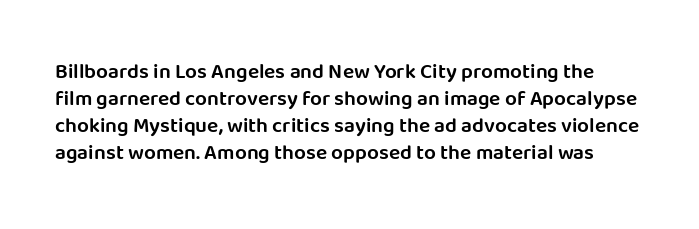
Tracking here is standard; glyphs follow each other at the usual distance. Posture: vertical. Unmarked baselines from the first word to the last. Typesetter's note: demi weight, one step under bold. Does the leading feel generous? No, just average.
